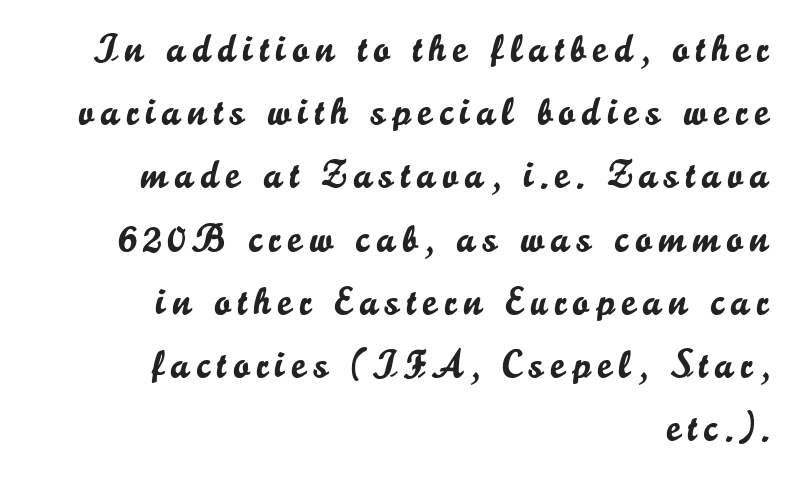
{"serif": "no", "width": "normal", "stroke_contrast": "low", "x_height": "small", "monospaced": "no", "underline": "no", "align": "right", "line_spacing": "normal", "line_spacing_ratio": 1.62, "glyph_px": 39}
